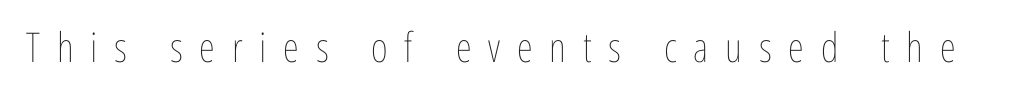
{"italic": "no", "bold": "no", "weight": "thin", "width": "condensed", "stroke_contrast": "low", "x_height": "medium", "monospaced": "no", "underline": "no", "letter_spacing": "wide", "letter_spacing_em": 0.41, "glyph_px": 41}
